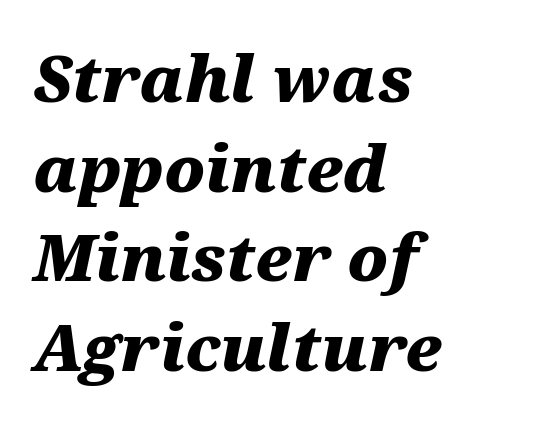
Q: Is the text bold? A: Yes.
Q: Is the text italic (slanted)? A: Yes, it leans right by about 12 degrees.
Q: Is the text underlined? A: No.
Q: How is the paragraph aligned? A: Left-aligned.
Q: Is the spacing between letters normal or unusually wide? A: Normal.
Q: Is the spacing between lines tight, normal or loose? A: Normal.
Q: Width (condensed, normal, or wide)? A: Wide.
Q: Stroke contrast? A: Medium.
Q: x-height? A: Medium.
Q: Monospaced? A: No.
